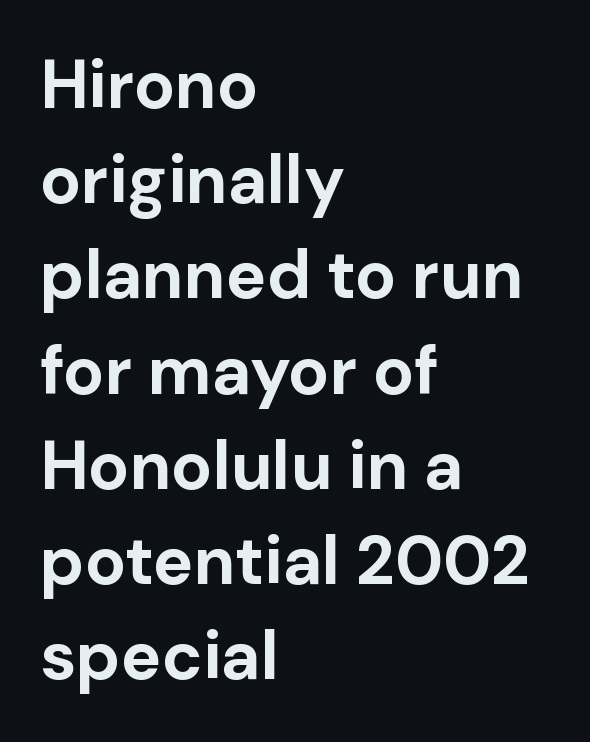
The image shows 68 px bold sans-serif type, upright; set left-aligned, normal line spacing (1.4x), normal letter spacing, not underlined; low stroke contrast and a medium x-height.
